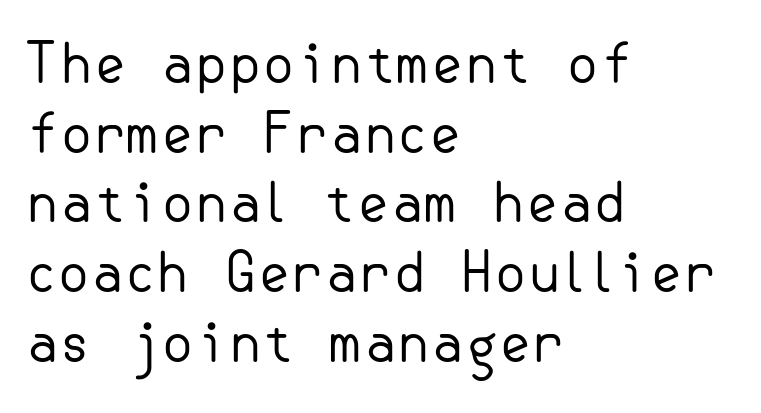
The image shows 54 px regular-weight sans-serif type, upright; set left-aligned, normal line spacing (1.29x), normal letter spacing, not underlined; low stroke contrast and a small x-height.
